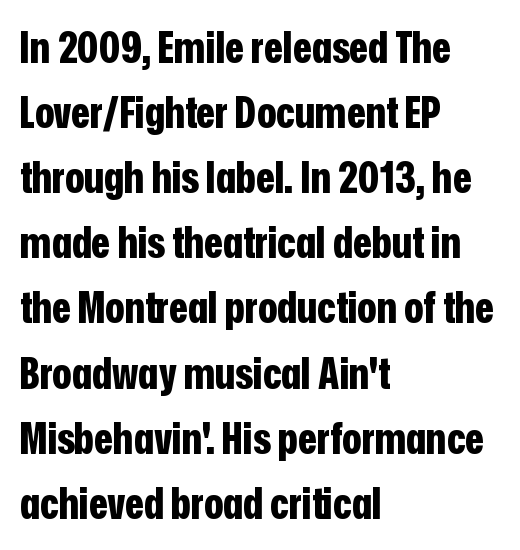
{"serif": "no", "italic": "no", "bold": "yes", "weight": "bold", "width": "condensed", "stroke_contrast": "low", "x_height": "medium", "monospaced": "no", "underline": "no", "align": "left", "line_spacing": "normal", "line_spacing_ratio": 1.48, "letter_spacing": "normal", "letter_spacing_em": 0.0, "glyph_px": 44}
